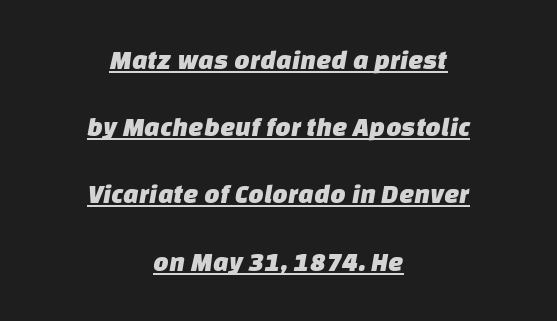
Each line is balanced around a shared central axis. The lines are spread far apart with generous leading. This rendering leaves character spacing at its baseline value. This is underlined copy, the kind a proofreader might mark for attention.
